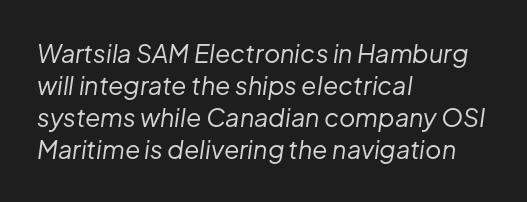
Stems and bowls with no extra thickness — not bold. Beneath every word, the page is bare. Slanted lettering throughout. These lines keep a tight, regular rhythm from letter to letter. Caption: multi-line text, flush left, ragged right. Normally led — the rows are evenly, conventionally spaced.
